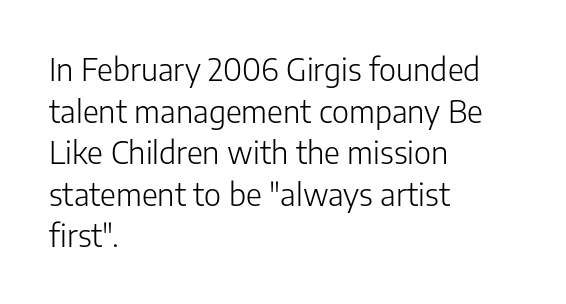
The type is set solid horizontally, with unmodified tracking. Weight: regular or lighter. A student would call this left alignment; a typographer would say flush left, rag right. Observe the absence of serifs on each vertical stroke in this sample. Ordinary non-slanted type is in use. The letters advance in unequal steps, a hallmark of proportional type.
